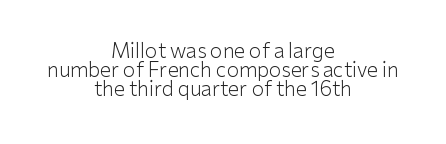
The image shows 20 px text type, upright; set centered, tight line spacing (0.96x), normal letter spacing, not underlined.
